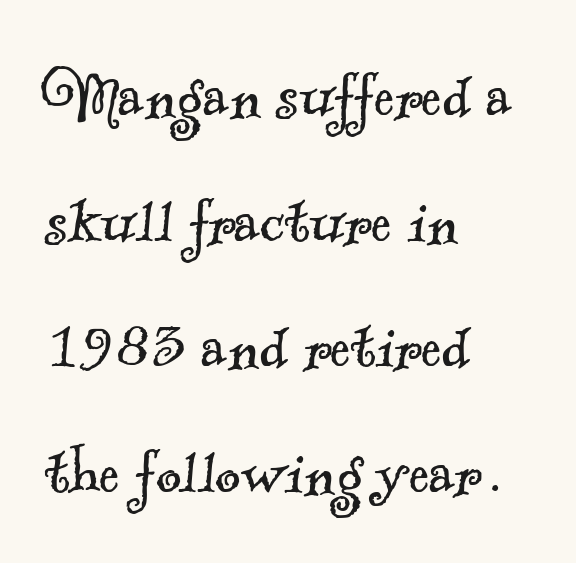
Q: Is the text bold? A: No.
Q: Is the typeface a serif or a sans-serif typeface? A: Serif.
Q: Is the text underlined? A: No.
Q: How is the paragraph aligned? A: Left-aligned.
Q: Is the spacing between letters normal or unusually wide? A: Normal.
Q: Is the spacing between lines tight, normal or loose? A: Normal.
Q: Width (condensed, normal, or wide)? A: Normal.
Q: x-height? A: Small.
Q: Monospaced? A: No.
